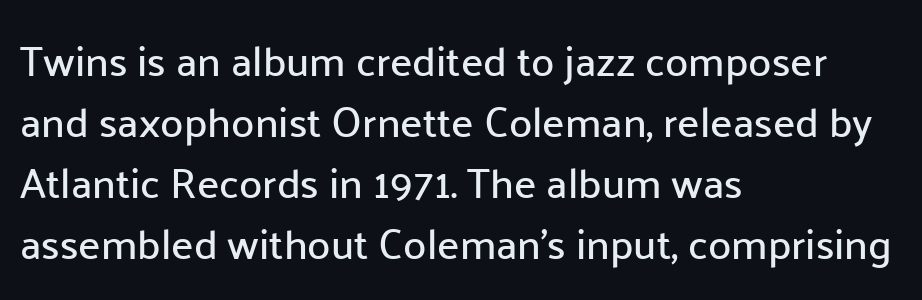
{"serif": "no", "italic": "no", "width": "normal", "stroke_contrast": "low", "x_height": "medium", "monospaced": "no", "underline": "no", "align": "left", "line_spacing": "normal", "line_spacing_ratio": 1.45, "letter_spacing": "normal", "letter_spacing_em": 0.0, "glyph_px": 42}
